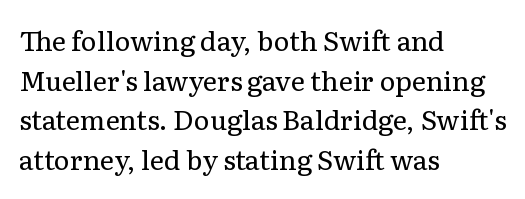
The image shows 27 px text type, upright; set left-aligned, normal line spacing (1.47x), normal letter spacing, not underlined.
